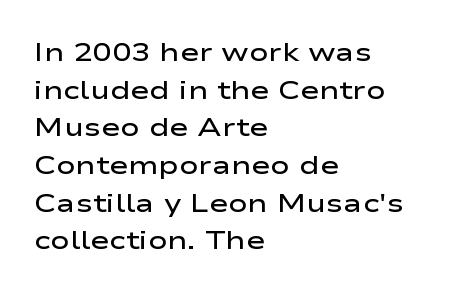
The image shows 26 px text type, upright; set left-aligned, normal line spacing (1.45x), normal letter spacing, not underlined.
